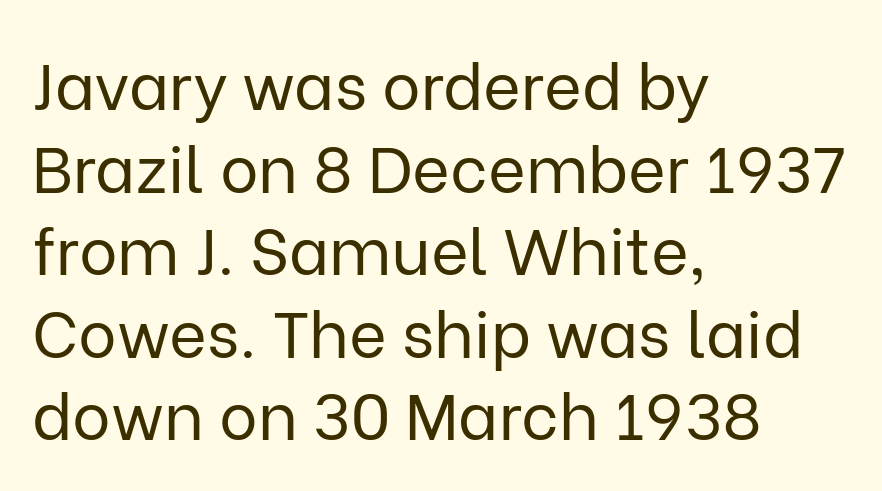
Words appear dense and cohesive because spacing is normal. The compositor pushed each line to the left boundary. Varying glyph widths throughout — classic text-font behaviour. Nobody drew a line under any word here. The face used here is a sans, in the tradition of grotesques and geometrics. The font sits on the lighter half of the weight spectrum, regular included.
